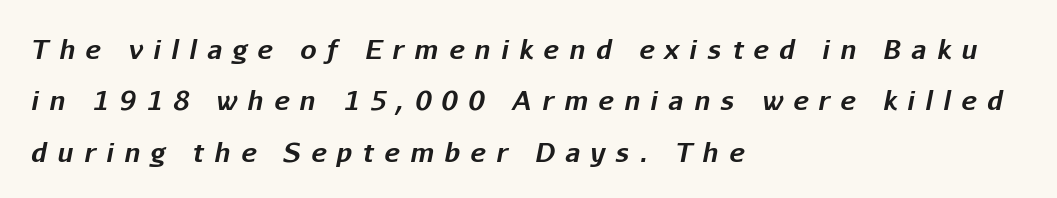
The image shows 26 px bold type, italic (leaning right); set left-aligned, loose line spacing (1.98x), unusually wide letter spacing (+0.4 em), not underlined.
